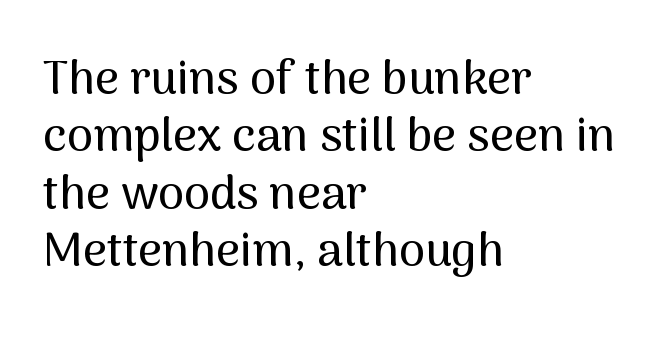
This sample uses a sans-serif face. The ragged edge is on the right, which tells us the setting is flush left. Compared with typical body copy, the letter spacing here is the same. Words float on clear page, feet unadorned.
